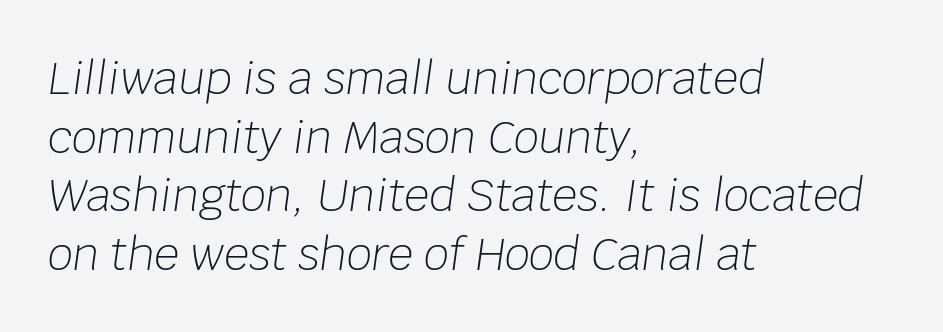
Plain, unruled lines of type. The text block is weighted toward the left margin, trailing off unevenly rightward. The passage shown has conventional tracking throughout. Whoever set this chose a conventional vertical rhythm.
